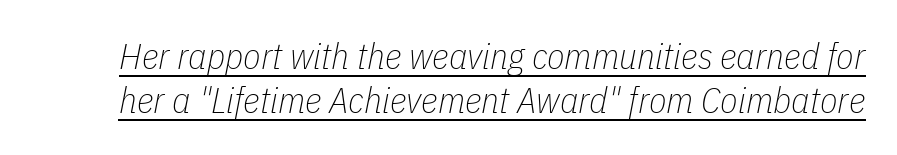
The typography opts for an oblique posture over an upright one. The rendering uses natural spacing where letterforms have individual widths. The weight would be labelled regular, book, light, or lighter still. What stands out about the letter spacing? Nothing — it is the standard amount.
